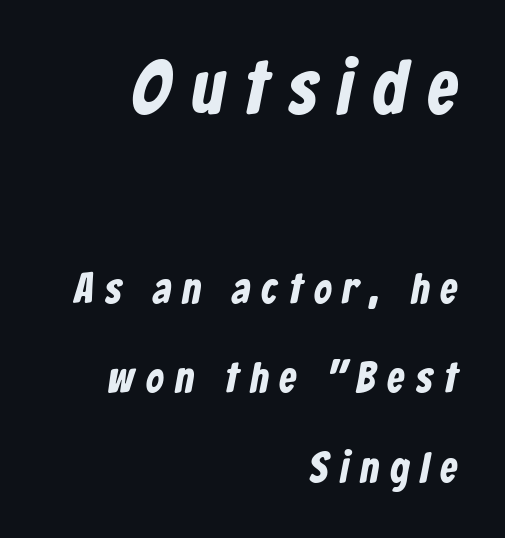
Q: Is the typeface a serif or a sans-serif typeface? A: Sans-serif.
Q: Is the text underlined? A: No.
Q: How is the paragraph aligned? A: Right-aligned.
Q: Is the spacing between letters normal or unusually wide? A: Unusually wide.
Q: Is the spacing between lines tight, normal or loose? A: Loose.
Q: Which block of text is set in a larger size, the first (top) or the second (bottom)? A: The first (top) one.
Q: Width (condensed, normal, or wide)? A: Condensed.
Q: Stroke contrast? A: Low.
Q: x-height? A: Medium.
Q: Monospaced? A: No.
